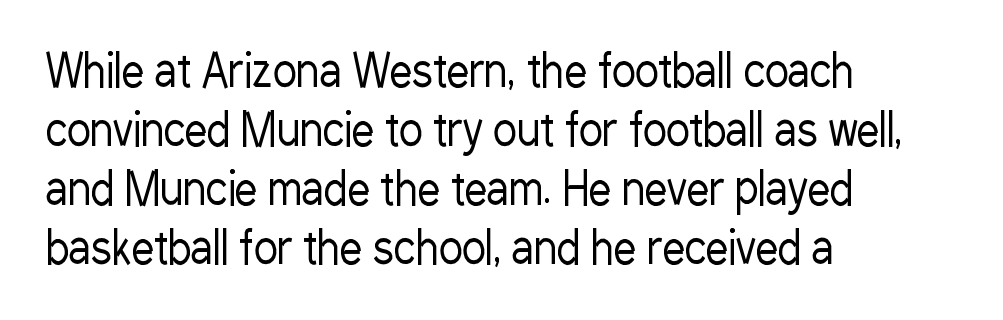
{"serif": "no", "italic": "no", "bold": "no", "weight": "regular", "width": "condensed", "stroke_contrast": "low", "x_height": "medium", "monospaced": "no", "underline": "no", "align": "left", "line_spacing": "normal", "line_spacing_ratio": 1.31, "letter_spacing": "normal", "letter_spacing_em": 0.0, "glyph_px": 45}
